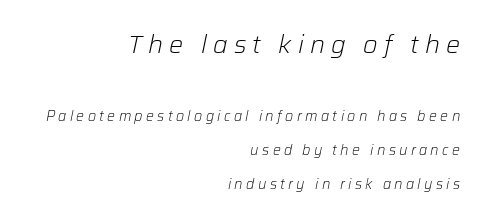
Q: Is the text bold? A: No.
Q: Is the text italic (slanted)? A: Yes, it leans right by about 12 degrees.
Q: Is the text underlined? A: No.
Q: How is the paragraph aligned? A: Right-aligned.
Q: Is the spacing between letters normal or unusually wide? A: Unusually wide.
Q: Is the spacing between lines tight, normal or loose? A: Loose.
Q: Which block of text is set in a larger size, the first (top) or the second (bottom)? A: The first (top) one.
